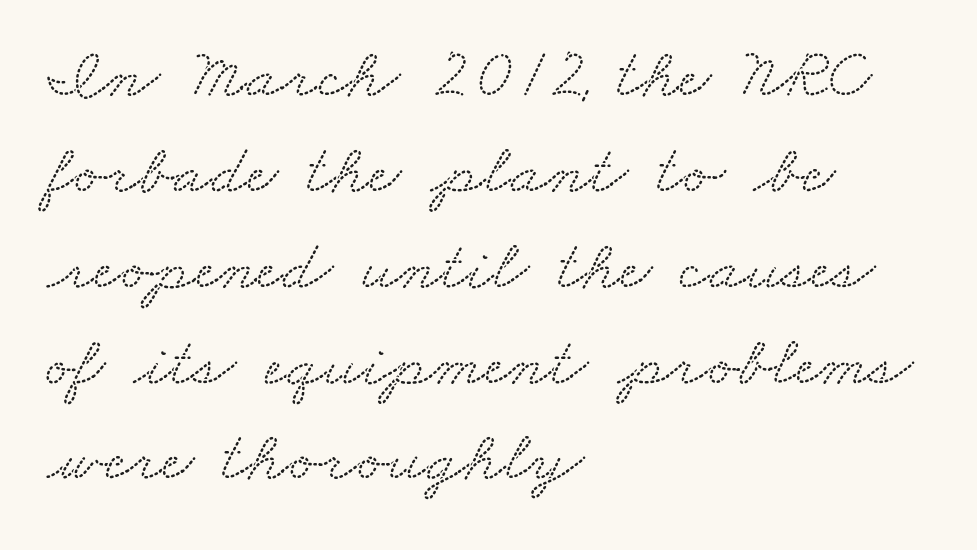
Letters rest on an invisible, unmarked baseline. Look at the tracking — it's just the regular setting, nothing added. Leading: standard. Caption: multi-line text, flush left, ragged right. A typesetter would label this face a serif. Think of a printed novel: that variable character pitch is what you see here.
